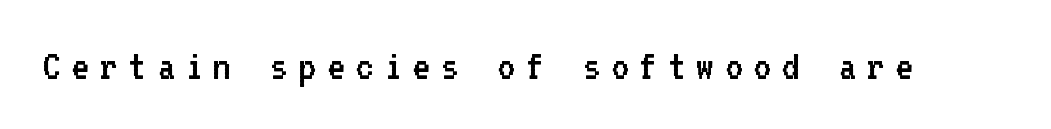
The image shows 44 px regular-weight sans-serif type, upright, monospaced; set unusually wide letter spacing (+0.23 em), not underlined; low stroke contrast and a medium x-height.
